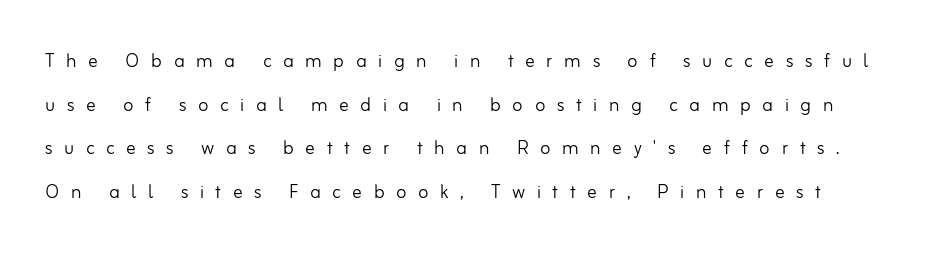
Q: Is the text bold? A: No.
Q: Is the text italic (slanted)? A: No, it is upright.
Q: Is the text underlined? A: No.
Q: Is the spacing between letters normal or unusually wide? A: Unusually wide.
